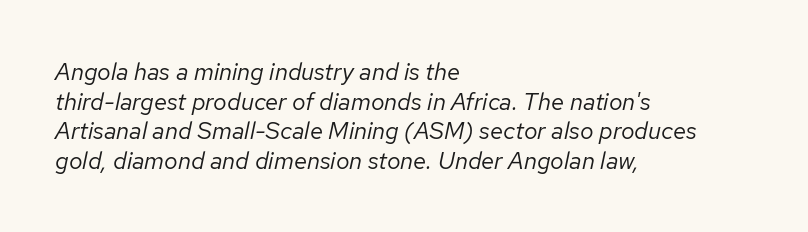
The image shows 24 px text type, italic (leaning right); set left-aligned, line spacing 1.23x, normal letter spacing, not underlined.
